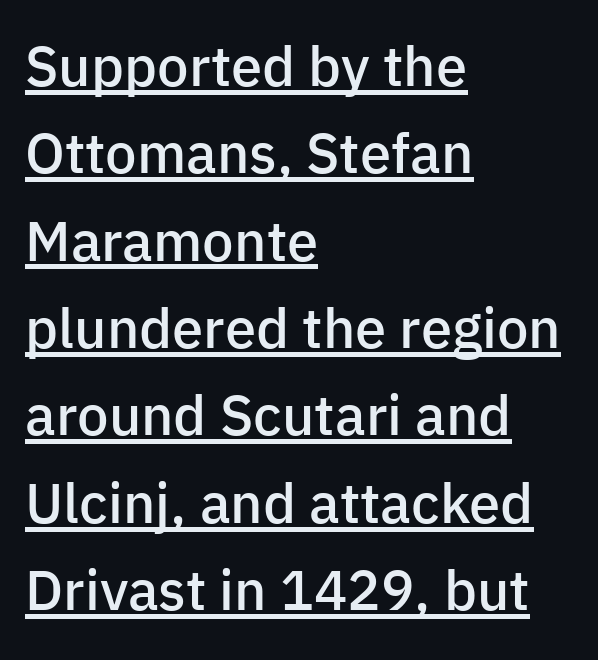
Which margin do the lines hug? The left one — the right edge is uneven. The passage shown is typed in a proportional face where columns would drift. In designer terms, the underline attribute is active on this setting. Letterform terminals end flat and unadorned throughout the passage. Horizontal bands of white between lines are of average thickness. In terms of posture, this sample is upright.
